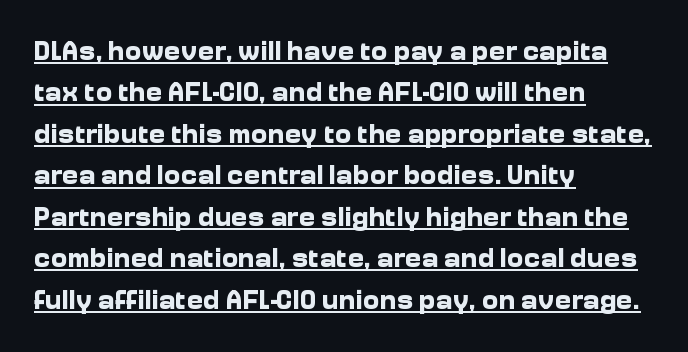
Do the letters lean? They stand straight. Every letter is thick-stroked: bold, no question. Leftover space on each line is placed entirely after the last word. Think of a printed novel: that variable character pitch is what you see here.
